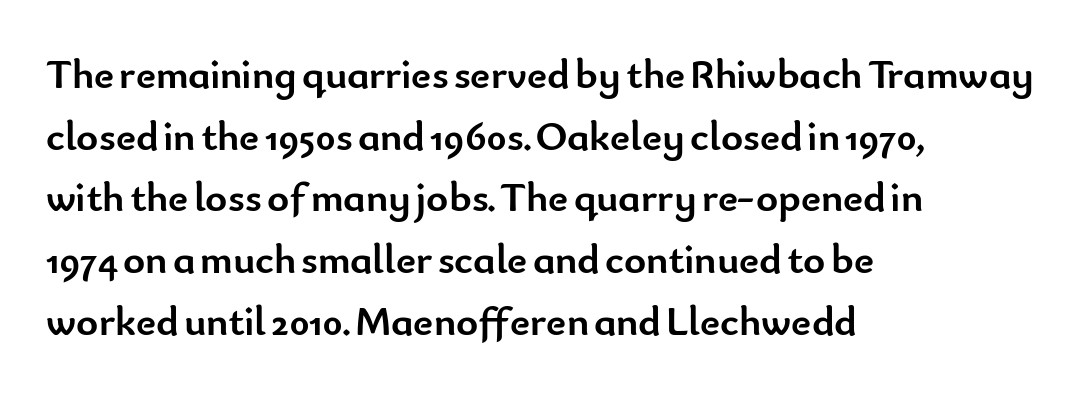
The image shows 42 px semibold sans-serif type, upright; set left-aligned, normal line spacing (1.47x), normal letter spacing, not underlined; low stroke contrast and a small x-height.
